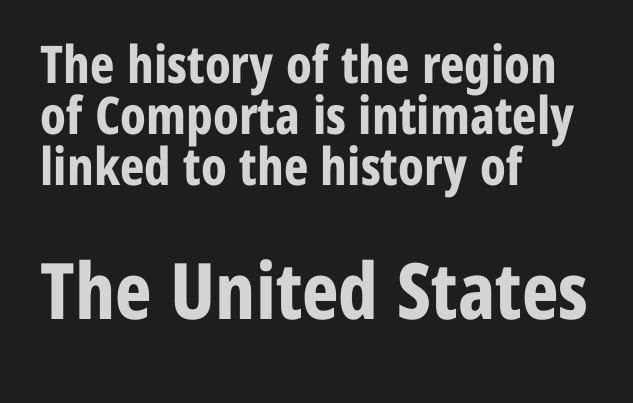
{"serif": "no", "italic": "no", "bold": "yes", "weight": "bold", "width": "condensed", "stroke_contrast": "low", "x_height": "medium", "monospaced": "no", "underline": "no", "align": "left", "line_spacing": "tight", "line_spacing_ratio": 0.98, "letter_spacing": "normal", "letter_spacing_em": 0.0, "larger_block": "second", "size_ratio": 1.5, "glyph_px": 78}
